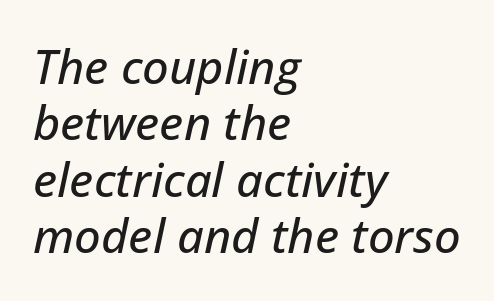
Q: Is the text italic (slanted)? A: Yes, it leans right by about 12 degrees.
Q: Is the text underlined? A: No.
Q: How is the paragraph aligned? A: Left-aligned.
Q: Is the spacing between letters normal or unusually wide? A: Normal.
Q: Width (condensed, normal, or wide)? A: Normal.
Q: Stroke contrast? A: Low.
Q: x-height? A: Medium.
Q: Monospaced? A: No.
